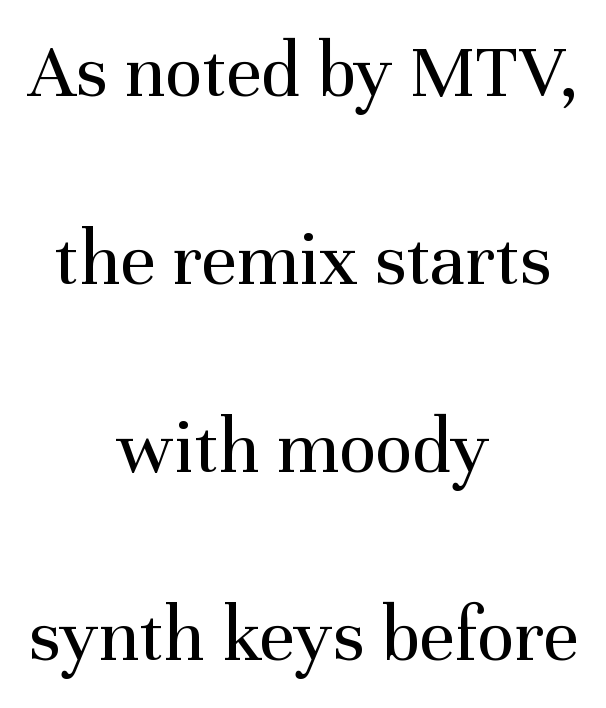
Q: Is the text bold? A: No.
Q: Is the text italic (slanted)? A: No, it is upright.
Q: Is the typeface a serif or a sans-serif typeface? A: Serif.
Q: Is the text underlined? A: No.
Q: How is the paragraph aligned? A: Centered.
Q: Is the spacing between letters normal or unusually wide? A: Normal.
Q: Is the spacing between lines tight, normal or loose? A: Loose.
Q: Width (condensed, normal, or wide)? A: Normal.
Q: Stroke contrast? A: Medium.
Q: x-height? A: Medium.
Q: Monospaced? A: No.
